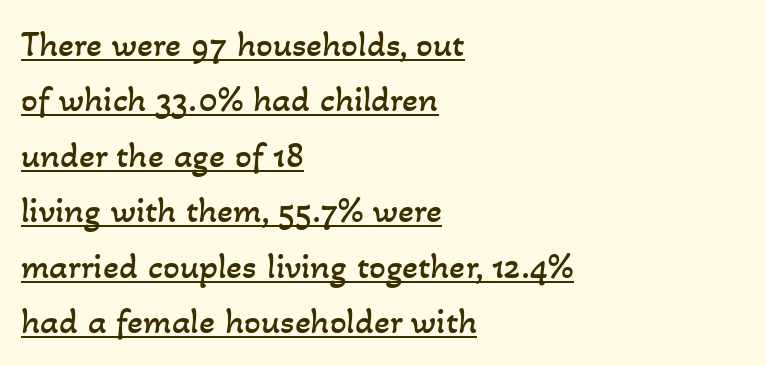
Each line starts at the same left margin while the right side varies. Counters stay open thanks to moderate or lighter strokes. This sample has the flowing, uneven cadence of proportional lettering. The letters sit at their default tracking, neither squeezed nor spread. The typesetter has applied underlining to the passage shown.
